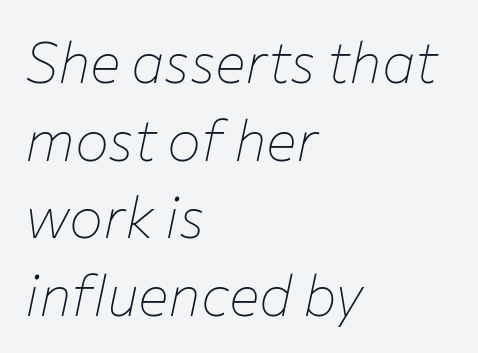
Yep, that's italic — everything's leaning. Glance below the letters and you will spot only blank space. These lines are rendered in a variable-pitch font. Horizontal bands of white between lines are of average thickness. Default kerning and tracking; the words read as compact shapes. Every row of glyphs begins at an identical x-position on the left.
